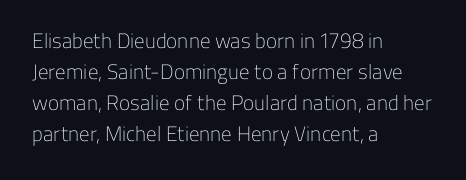
No chunkiness to these letters — they're not bold. The area under the type is left untouched. This rendering uses left alignment, leaving the right contour irregular. The font's upright variant was chosen for this text. Compared with typical body copy, the letter spacing here is the same.
